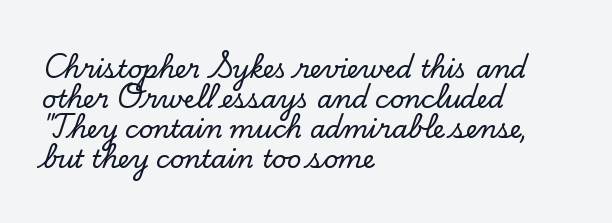
{"underline": "no", "align": "left", "line_spacing_ratio": 1.2, "letter_spacing": "normal", "letter_spacing_em": 0.0, "glyph_px": 25}
